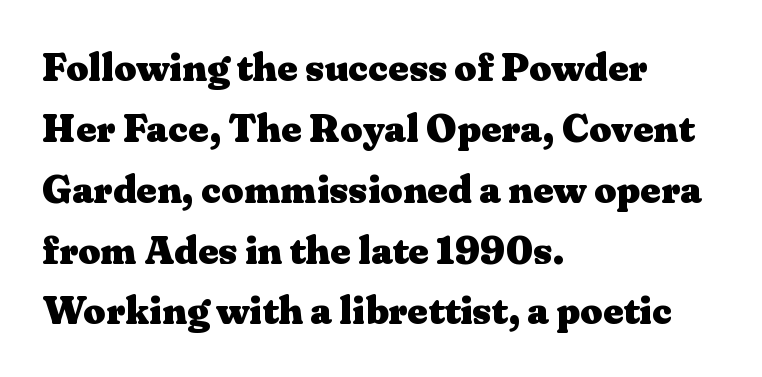
The image shows 39 px heavy, wide serif type, upright; set left-aligned, normal line spacing (1.56x), normal letter spacing, not underlined; medium stroke contrast and a medium x-height.
